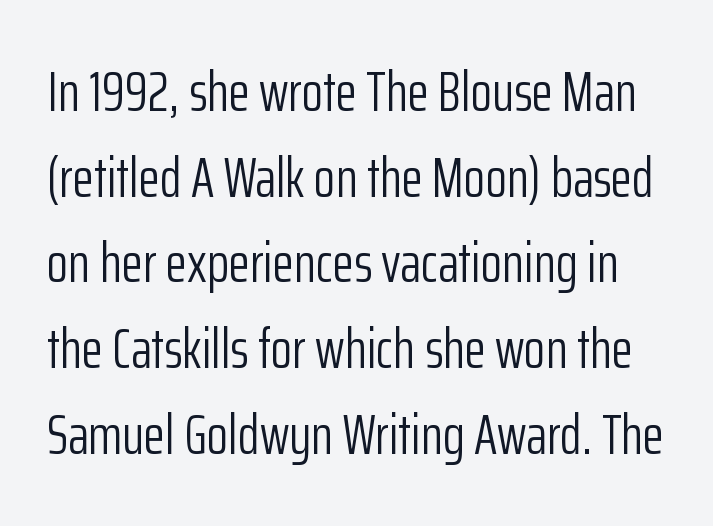
Q: Is the text bold? A: No.
Q: Is the text italic (slanted)? A: No, it is upright.
Q: Is the typeface a serif or a sans-serif typeface? A: Sans-serif.
Q: Is the text underlined? A: No.
Q: Is the spacing between letters normal or unusually wide? A: Normal.
Q: Is the spacing between lines tight, normal or loose? A: Normal.
Q: Width (condensed, normal, or wide)? A: Condensed.
Q: Stroke contrast? A: Low.
Q: x-height? A: Medium.
Q: Monospaced? A: No.
